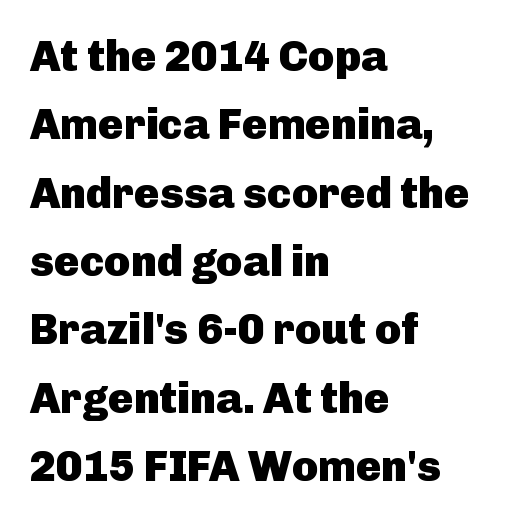
The image shows 43 px heavy sans-serif type, upright; set left-aligned, normal line spacing (1.59x), normal letter spacing, not underlined; low stroke contrast and a medium x-height.
